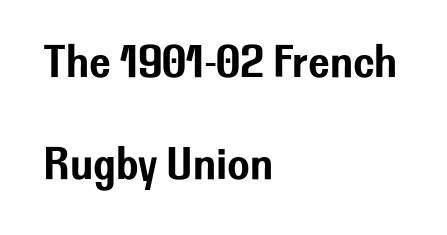
{"serif": "no", "italic": "no", "width": "normal", "stroke_contrast": "low", "x_height": "medium", "monospaced": "no", "underline": "no", "align": "left", "line_spacing": "loose", "line_spacing_ratio": 2.22, "letter_spacing": "normal", "letter_spacing_em": 0.0, "glyph_px": 46}
